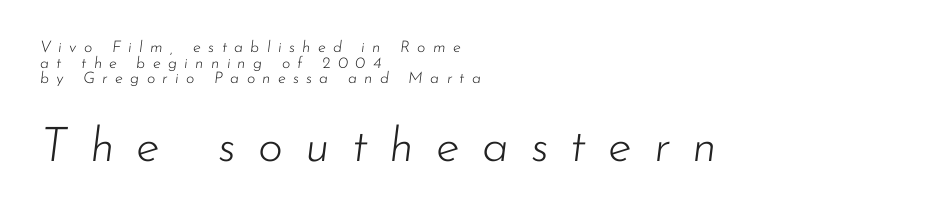
{"italic": "yes", "lean": "right", "slant_degrees": 7, "bold": "no", "weight": "light", "width": "normal", "stroke_contrast": "low", "x_height": "small", "monospaced": "no", "underline": "no", "align": "left", "line_spacing": "tight", "line_spacing_ratio": 0.97, "letter_spacing": "wide", "letter_spacing_em": 0.46, "larger_block": "second", "size_ratio": 3.0, "glyph_px": 48}
